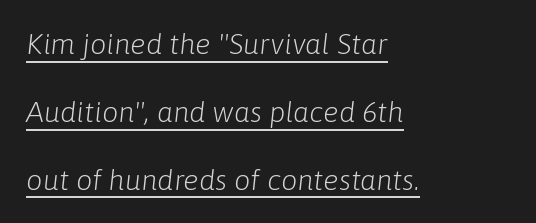
If you drew a ruler down the left edge, every line would touch it. Style check: oblique. This sample trades compactness for vertical openness between lines. The words here are underlined. Observe the ordinary spacing: letters are neighbours, not strangers.
